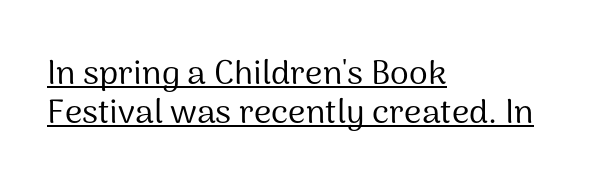
Q: Is the text bold? A: No.
Q: Is the text italic (slanted)? A: No, it is upright.
Q: Is the typeface a serif or a sans-serif typeface? A: Sans-serif.
Q: Is the text underlined? A: Yes.
Q: How is the paragraph aligned? A: Left-aligned.
Q: Is the spacing between letters normal or unusually wide? A: Normal.
Q: Is the spacing between lines tight, normal or loose? A: Tight.
Q: Width (condensed, normal, or wide)? A: Normal.
Q: Stroke contrast? A: Medium.
Q: x-height? A: Medium.
Q: Monospaced? A: No.
